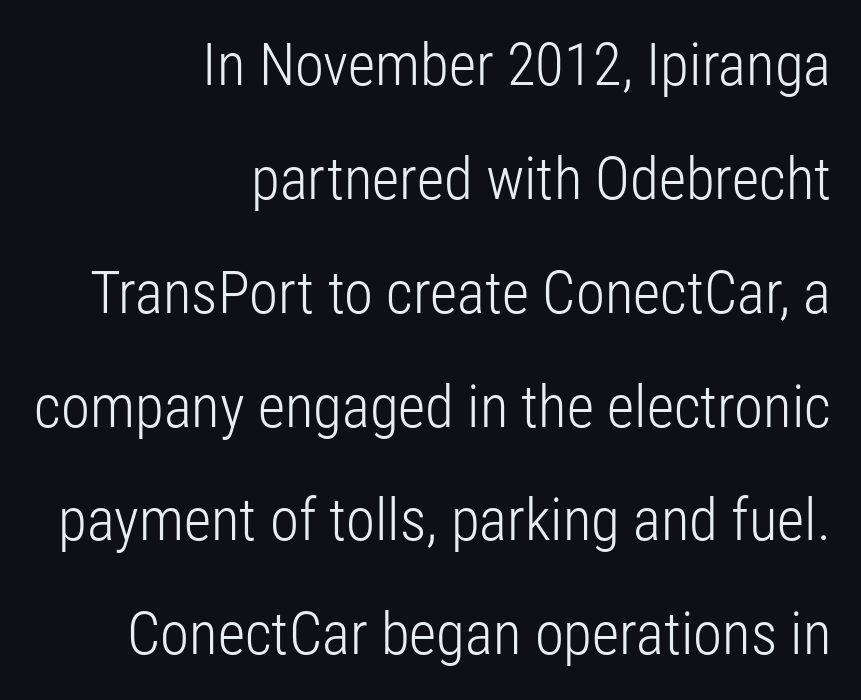
{"serif": "no", "italic": "no", "bold": "no", "weight": "light", "width": "condensed", "stroke_contrast": "low", "x_height": "medium", "monospaced": "no", "underline": "no", "align": "right", "line_spacing": "loose", "line_spacing_ratio": 1.93, "letter_spacing": "normal", "letter_spacing_em": 0.0, "glyph_px": 59}
